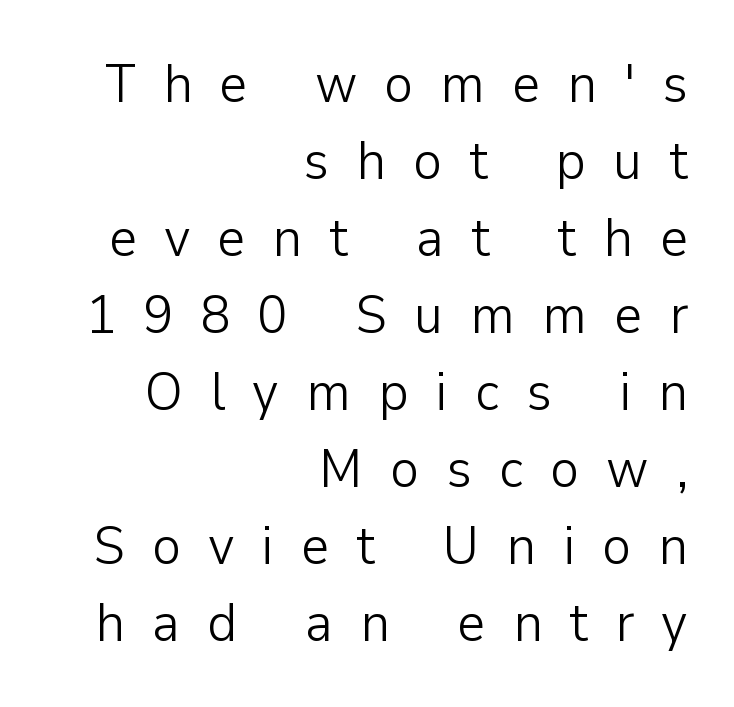
Leftover space on each line is placed entirely before the opening word. On a weight scale, this lands at 450 or below. Short note: letters widely spaced. The letters advance in unequal steps, a hallmark of proportional type.
